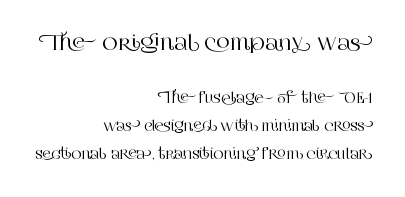
Note: larger setting up top, smaller setting below. The lettering stays uniformly vertical, giving the passage a roman look. Compared with typical paragraphs, the rows here are farther apart. Words appear dense and cohesive because spacing is normal.
